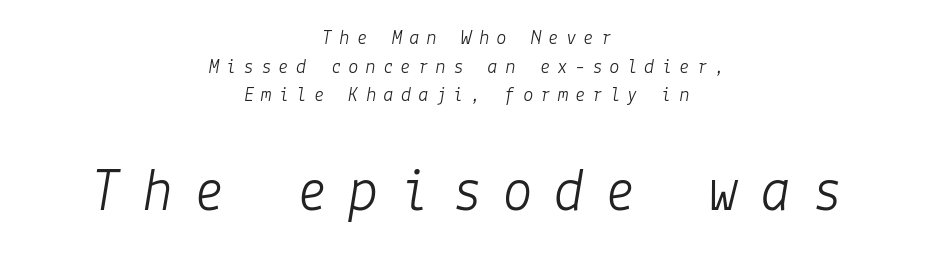
The image shows 62 px light type, italic (leaning right); set centered, normal line spacing (1.36x), unusually wide letter spacing (+0.33 em), not underlined; the second (bottom) block is 2.95x larger; low stroke contrast and a medium x-height.
